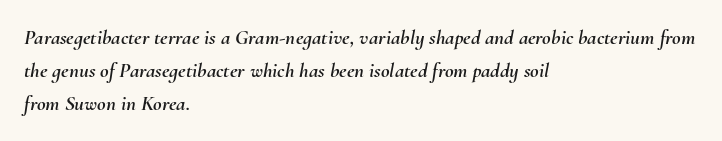
Q: Is the text italic (slanted)? A: Yes, it leans right by about 10 degrees.
Q: Is the text underlined? A: No.
Q: How is the paragraph aligned? A: Left-aligned.
Q: Is the spacing between letters normal or unusually wide? A: Normal.
Q: Is the spacing between lines tight, normal or loose? A: Normal.
